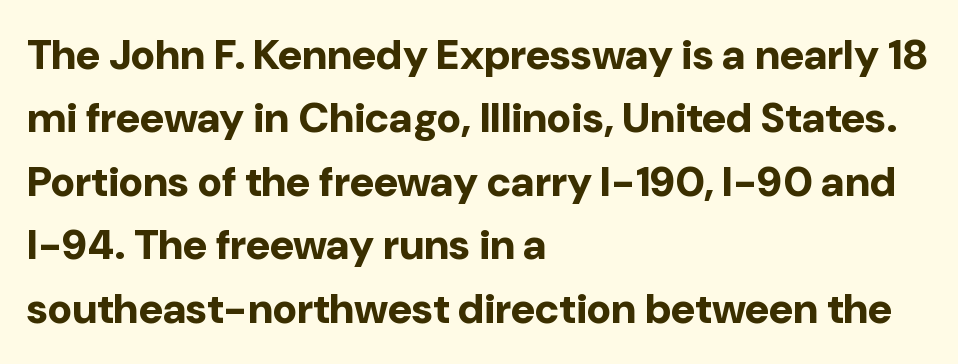
Q: Is the text bold? A: Yes.
Q: Is the text italic (slanted)? A: No, it is upright.
Q: Is the typeface a serif or a sans-serif typeface? A: Sans-serif.
Q: Is the text underlined? A: No.
Q: How is the paragraph aligned? A: Left-aligned.
Q: Is the spacing between letters normal or unusually wide? A: Normal.
Q: Is the spacing between lines tight, normal or loose? A: Normal.
Q: Width (condensed, normal, or wide)? A: Normal.
Q: Stroke contrast? A: Low.
Q: x-height? A: Medium.
Q: Monospaced? A: No.
